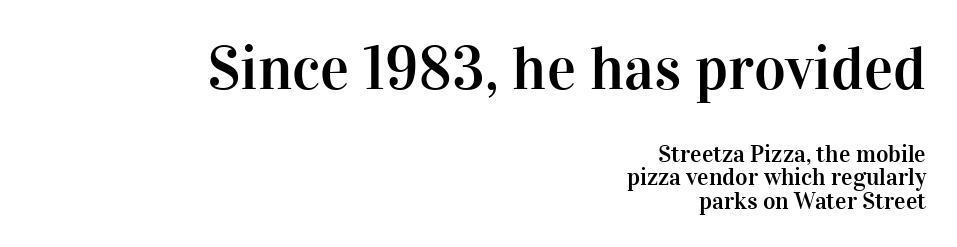
{"serif": "yes", "italic": "no", "width": "normal", "stroke_contrast": "high", "x_height": "medium", "monospaced": "no", "underline": "no", "align": "right", "line_spacing": "tight", "line_spacing_ratio": 0.97, "letter_spacing": "normal", "letter_spacing_em": 0.0, "larger_block": "first", "size_ratio": 2.54, "glyph_px": 61}
